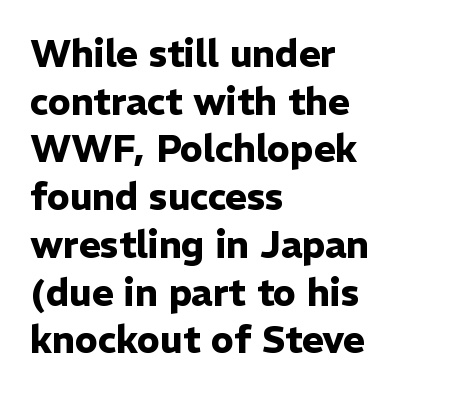
The image shows 37 px heavy sans-serif type, upright; set left-aligned, normal line spacing (1.29x), normal letter spacing, not underlined; low stroke contrast and a medium x-height.
